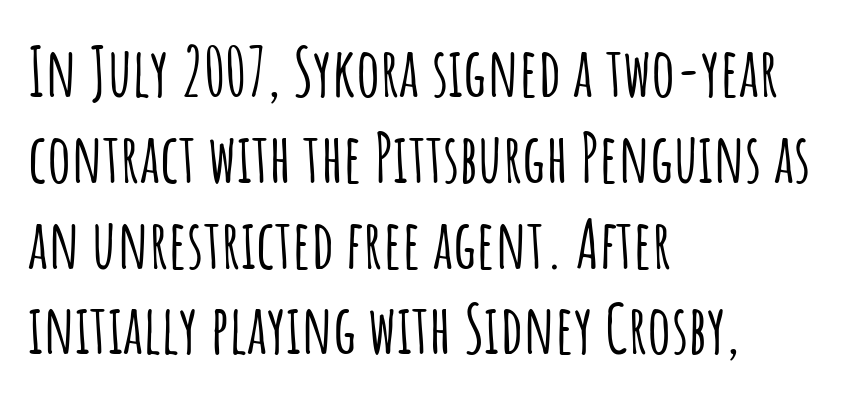
The image shows 67 px condensed sans-serif type, upright; set left-aligned, normal line spacing (1.28x), normal letter spacing, not underlined; low stroke contrast and a large x-height.
